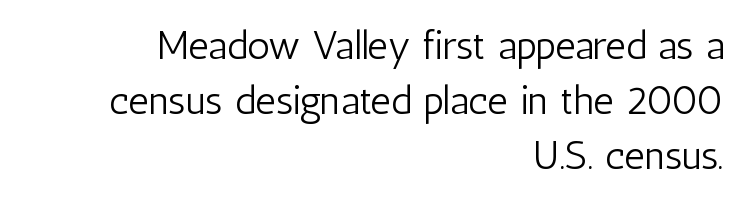
Q: Is the text bold? A: No.
Q: Is the text italic (slanted)? A: No, it is upright.
Q: Is the typeface a serif or a sans-serif typeface? A: Sans-serif.
Q: Is the text underlined? A: No.
Q: How is the paragraph aligned? A: Right-aligned.
Q: Is the spacing between letters normal or unusually wide? A: Normal.
Q: Is the spacing between lines tight, normal or loose? A: Normal.
Q: Width (condensed, normal, or wide)? A: Condensed.
Q: Stroke contrast? A: Low.
Q: x-height? A: Medium.
Q: Monospaced? A: No.
